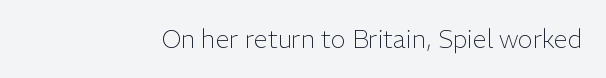
Q: Is the text bold? A: No.
Q: Is the text italic (slanted)? A: No, it is upright.
Q: Is the text underlined? A: No.
Q: Is the spacing between letters normal or unusually wide? A: Normal.
